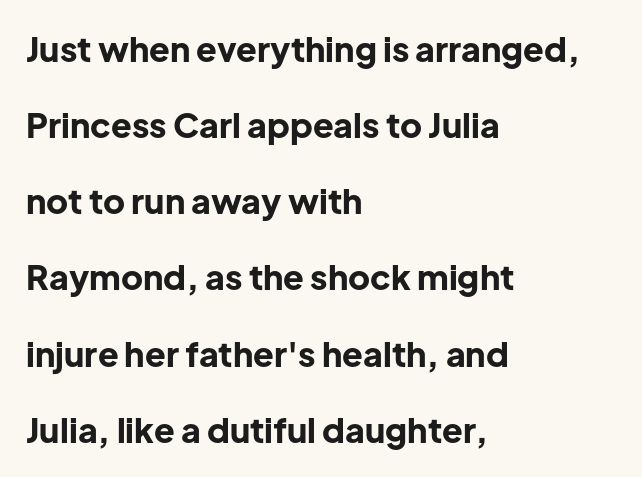
The image shows 34 px bold sans-serif type, upright; set left-aligned, loose line spacing (2.24x), normal letter spacing, not underlined; low stroke contrast and a medium x-height.
